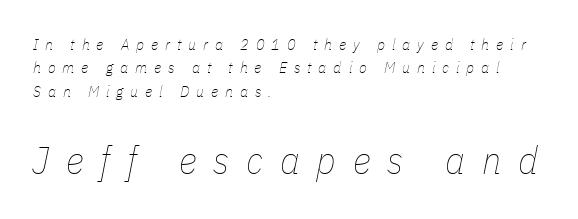
The image shows 39 px thin, condensed type, italic (leaning right); set left-aligned, normal line spacing (1.46x), unusually wide letter spacing (+0.43 em), not underlined; the second (bottom) block is 2.44x larger; low stroke contrast and a medium x-height.
